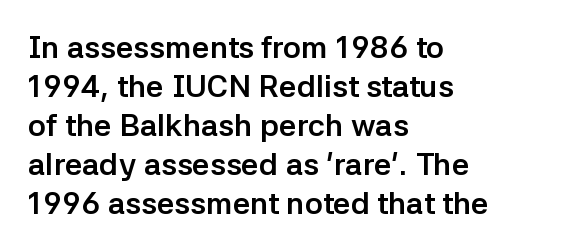
Q: Is the text bold? A: Yes.
Q: Is the text italic (slanted)? A: No, it is upright.
Q: Is the typeface a serif or a sans-serif typeface? A: Sans-serif.
Q: Is the text underlined? A: No.
Q: How is the paragraph aligned? A: Left-aligned.
Q: Is the spacing between letters normal or unusually wide? A: Normal.
Q: Is the spacing between lines tight, normal or loose? A: Normal.
Q: Width (condensed, normal, or wide)? A: Normal.
Q: Stroke contrast? A: Low.
Q: x-height? A: Medium.
Q: Monospaced? A: No.
